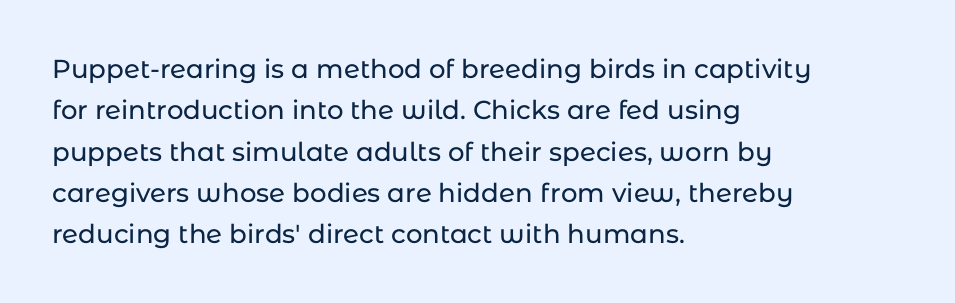
{"italic": "no", "underline": "no", "align": "left", "line_spacing": "normal", "line_spacing_ratio": 1.59, "letter_spacing": "normal", "letter_spacing_em": 0.0, "glyph_px": 26}
